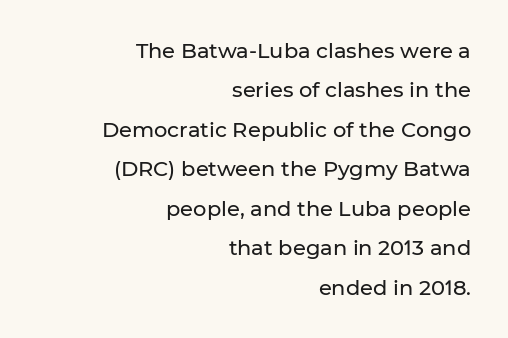
{"italic": "no", "underline": "no", "align": "right", "line_spacing_ratio": 1.88, "letter_spacing": "normal", "letter_spacing_em": 0.0, "glyph_px": 21}
